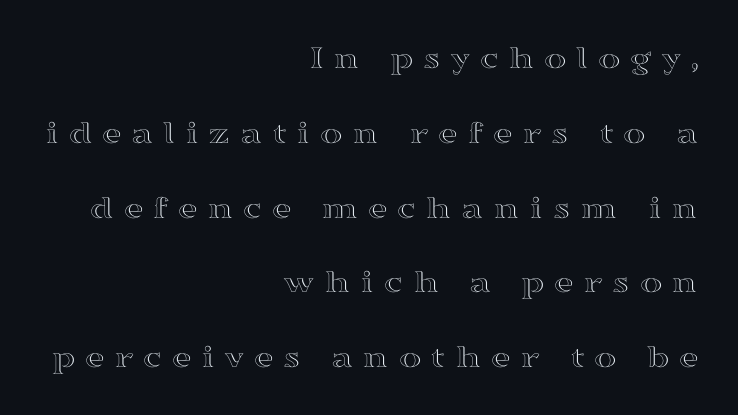
Q: Is the text italic (slanted)? A: No, it is upright.
Q: Is the text underlined? A: No.
Q: How is the paragraph aligned? A: Right-aligned.
Q: Is the spacing between letters normal or unusually wide? A: Unusually wide.
Q: Is the spacing between lines tight, normal or loose? A: Loose.
Q: Width (condensed, normal, or wide)? A: Wide.
Q: x-height? A: Medium.
Q: Monospaced? A: No.
